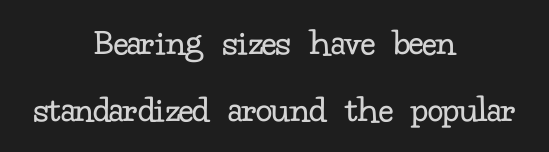
The image shows 39 px regular-weight serif type, upright; set centered, line spacing 1.72x, normal letter spacing, not underlined; low stroke contrast and a small x-height.
